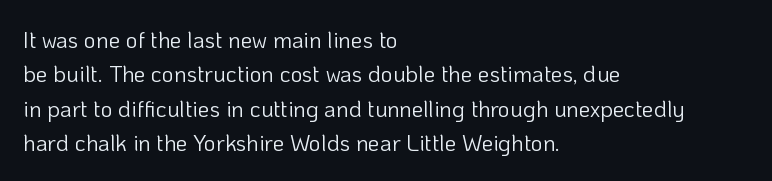
{"italic": "no", "bold": "no", "underline": "no", "align": "left", "line_spacing": "normal", "line_spacing_ratio": 1.5, "letter_spacing": "normal", "letter_spacing_em": 0.0, "glyph_px": 23}
